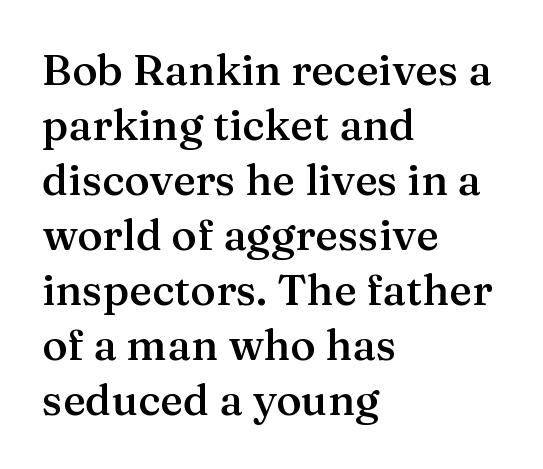
Q: Is the text bold? A: Semi-bold.
Q: Is the text italic (slanted)? A: No, it is upright.
Q: Is the typeface a serif or a sans-serif typeface? A: Serif.
Q: Is the text underlined? A: No.
Q: How is the paragraph aligned? A: Left-aligned.
Q: Is the spacing between letters normal or unusually wide? A: Normal.
Q: Is the spacing between lines tight, normal or loose? A: Normal.
Q: Width (condensed, normal, or wide)? A: Normal.
Q: Stroke contrast? A: Medium.
Q: x-height? A: Medium.
Q: Monospaced? A: No.
